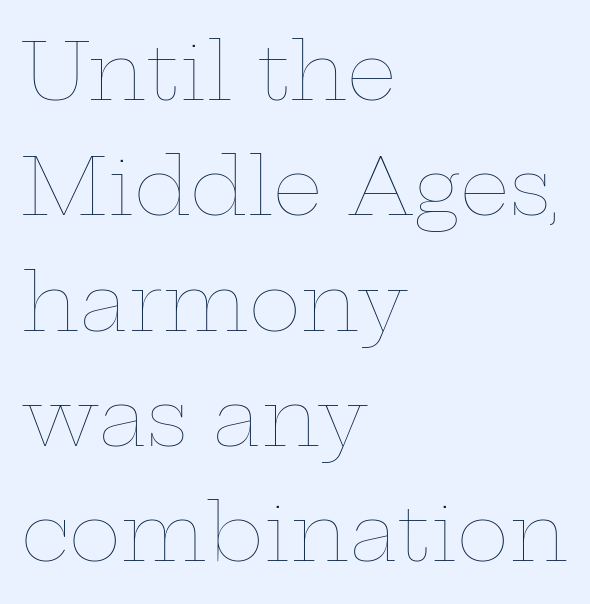
The glyphs are unaccompanied by any horizontal stroke below them. Observe the ordinary spacing: letters are neighbours, not strangers. Posture: straight, roman, zero tilt. If you drew a ruler down the left edge, every line would touch it. Line spacing here is normal. The rendering uses natural spacing where letterforms have individual widths.
